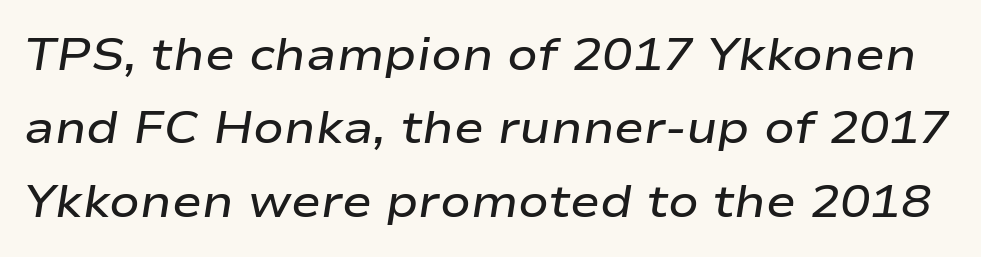
{"italic": "yes", "lean": "right", "slant_degrees": 9, "bold": "semi", "weight": "semibold", "width": "wide", "stroke_contrast": "low", "x_height": "medium", "monospaced": "no", "underline": "no", "line_spacing": "normal", "line_spacing_ratio": 1.63, "letter_spacing": "normal", "letter_spacing_em": 0.0, "glyph_px": 45}
